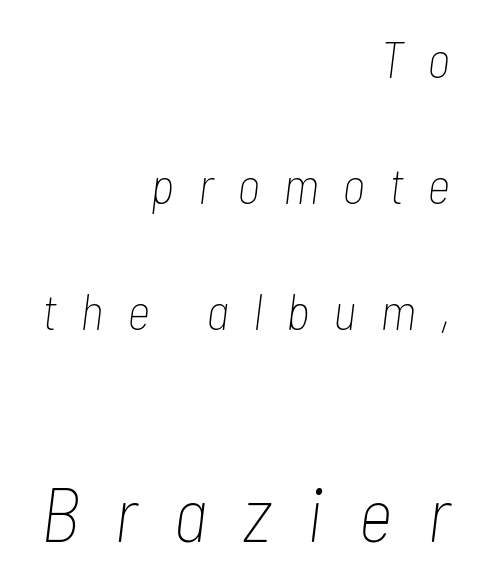
Q: Is the text bold? A: No.
Q: Is the text italic (slanted)? A: Yes, it leans right by about 7 degrees.
Q: Is the text underlined? A: No.
Q: How is the paragraph aligned? A: Right-aligned.
Q: Is the spacing between letters normal or unusually wide? A: Unusually wide.
Q: Is the spacing between lines tight, normal or loose? A: Loose.
Q: Which block of text is set in a larger size, the first (top) or the second (bottom)? A: The second (bottom) one.
Q: Width (condensed, normal, or wide)? A: Condensed.
Q: Stroke contrast? A: Low.
Q: x-height? A: Medium.
Q: Monospaced? A: No.
